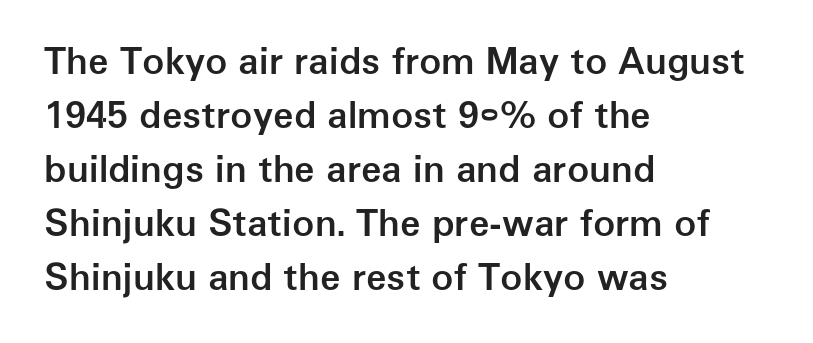
Left-aligned paragraph, ragged on the right. There is no visible air inserted between adjacent glyphs. Do the characters align in a grid? No, the font is proportional. A typesetter would mark this as roman, not italic. The glyphs in this specimen are sans serif.
